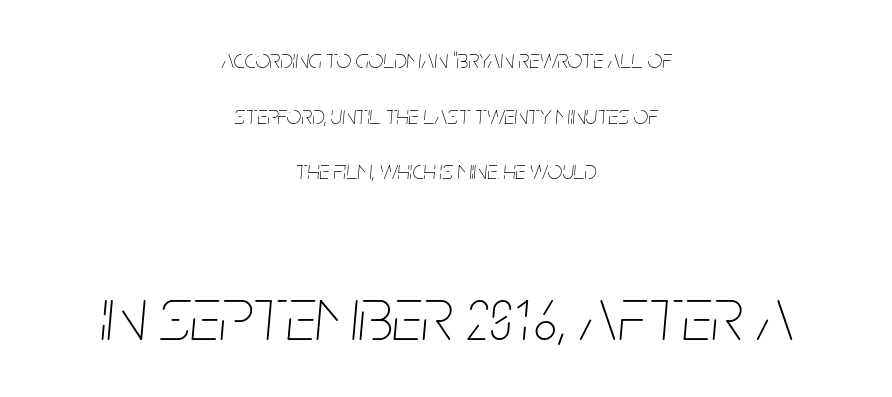
{"italic": "yes", "lean": "right", "slant_degrees": 5, "bold": "no", "weight": "thin", "width": "condensed", "stroke_contrast": "low", "x_height": "large", "monospaced": "no", "underline": "no", "align": "center", "line_spacing": "loose", "line_spacing_ratio": 2.14, "letter_spacing": "normal", "letter_spacing_em": 0.0, "larger_block": "second", "size_ratio": 2.96, "glyph_px": 77}
